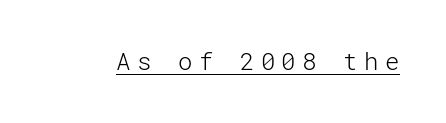
A typesetter would call this heavily tracked-out type. Nope, not italic — everything's standing straight. Emphasis is given by a line drawn under the lettering. On a weight scale, this lands at 450 or below.
